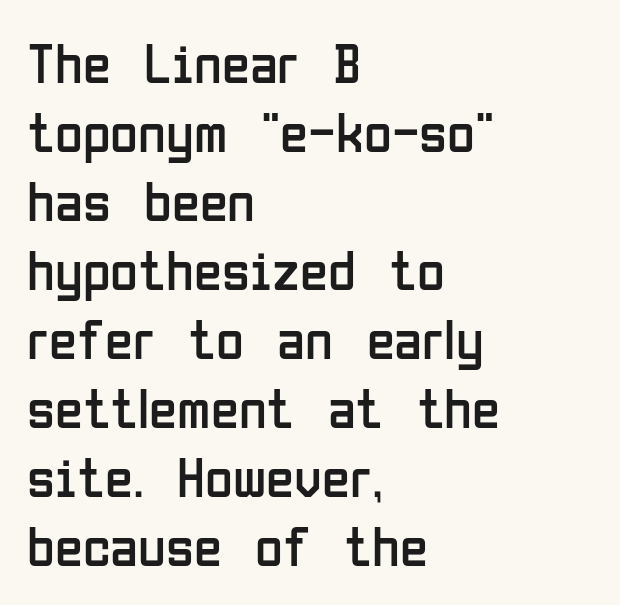
{"serif": "no", "italic": "no", "bold": "no", "weight": "regular", "width": "condensed", "stroke_contrast": "low", "x_height": "medium", "monospaced": "no", "underline": "no", "align": "left", "line_spacing_ratio": 1.21, "letter_spacing": "normal", "letter_spacing_em": 0.0, "glyph_px": 57}
